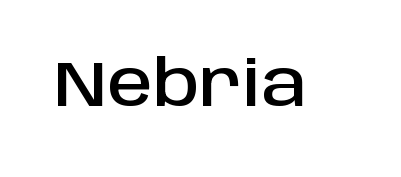
The image shows 64 px sans-serif type, upright; set normal letter spacing, not underlined; low stroke contrast and a large x-height.
